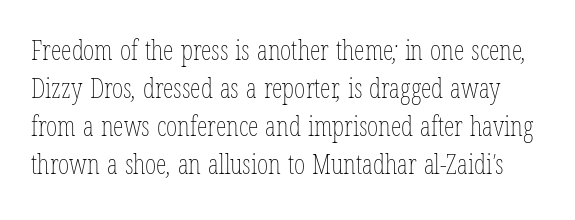
The image shows 27 px text type; set normal line spacing (1.41x), normal letter spacing, not underlined.
